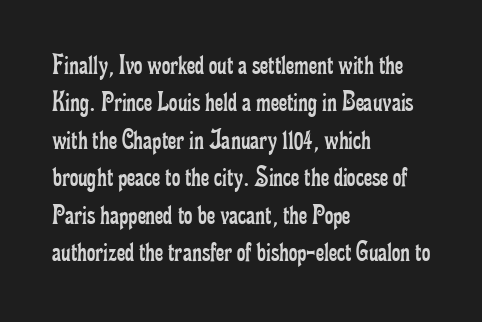
The rendering uses natural spacing where letterforms have individual widths. Horizontally, the lines are justified to the leading edge only. No word sits above an underline. This is roman type, the default non-slanted kind. The rendering uses a moderate line-height, typical for paragraphs.
